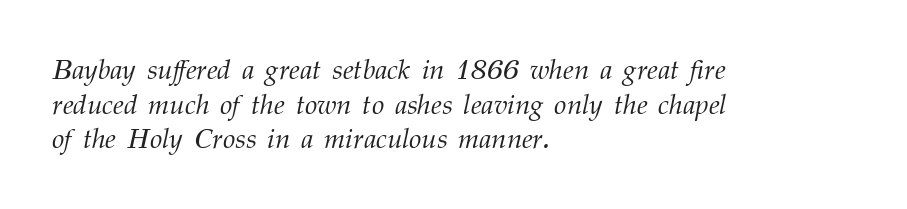
The glyphs are unaccompanied by any horizontal stroke below them. This sample uses a serif face. Reading down the block, your eye returns to a fixed left position each line. This is oblique type, the kind used for emphasis or titles. The typesetting does not lean heavy: it is not bold. These lines are rendered in a variable-pitch font.
